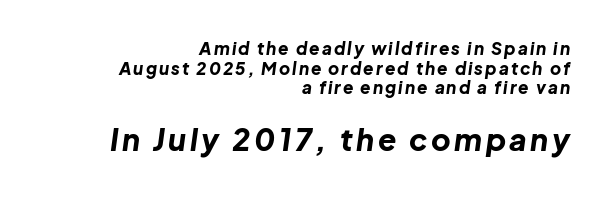
Q: Is the text bold? A: Yes.
Q: Is the text italic (slanted)? A: Yes, it leans right by about 8 degrees.
Q: Is the text underlined? A: No.
Q: How is the paragraph aligned? A: Right-aligned.
Q: Which block of text is set in a larger size, the first (top) or the second (bottom)? A: The second (bottom) one.
Q: Width (condensed, normal, or wide)? A: Normal.
Q: Stroke contrast? A: Low.
Q: x-height? A: Medium.
Q: Monospaced? A: No.
